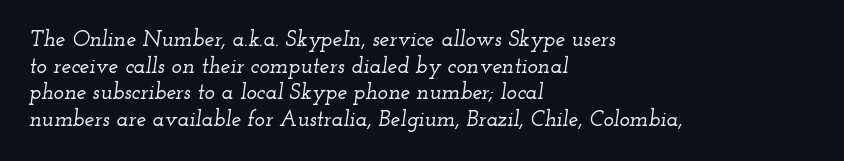
Q: Is the text italic (slanted)? A: Yes, it leans right by about 12 degrees.
Q: Is the text underlined? A: No.
Q: How is the paragraph aligned? A: Left-aligned.
Q: Is the spacing between letters normal or unusually wide? A: Normal.
